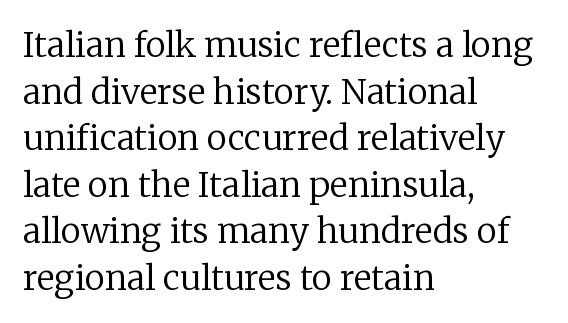
Q: Is the text bold? A: No.
Q: Is the text italic (slanted)? A: No, it is upright.
Q: Is the typeface a serif or a sans-serif typeface? A: Serif.
Q: Is the text underlined? A: No.
Q: How is the paragraph aligned? A: Left-aligned.
Q: Is the spacing between letters normal or unusually wide? A: Normal.
Q: Is the spacing between lines tight, normal or loose? A: Normal.
Q: Width (condensed, normal, or wide)? A: Normal.
Q: Stroke contrast? A: Low.
Q: x-height? A: Medium.
Q: Monospaced? A: No.
